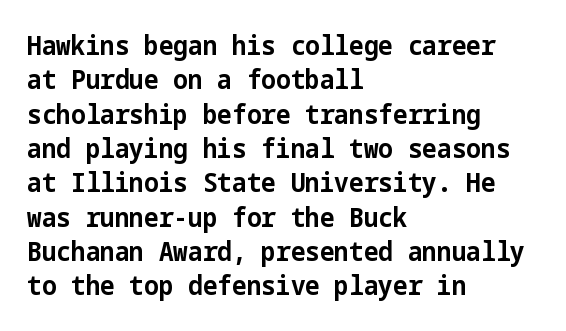
The image shows 26 px bold type, upright; set left-aligned, normal line spacing (1.32x), normal letter spacing, not underlined.
